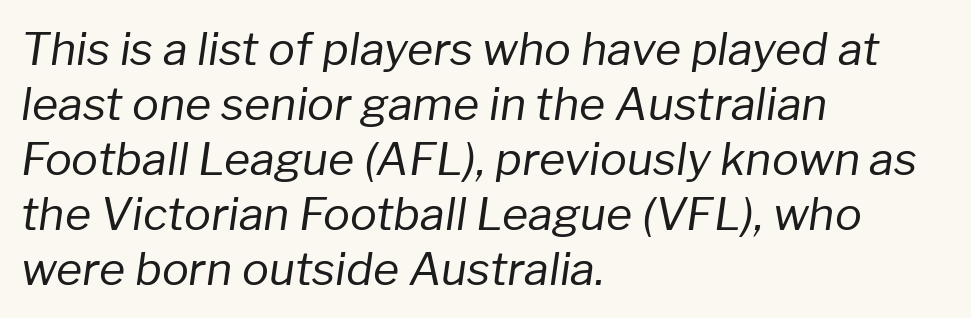
{"italic": "yes", "lean": "right", "slant_degrees": 8, "bold": "no", "weight": "regular", "width": "normal", "stroke_contrast": "low", "x_height": "medium", "monospaced": "no", "underline": "no", "align": "left", "line_spacing_ratio": 1.22, "letter_spacing": "normal", "letter_spacing_em": 0.0, "glyph_px": 45}
